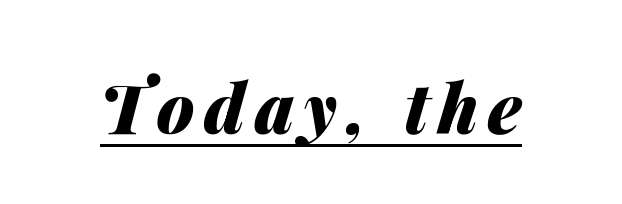
{"italic": "yes", "lean": "right", "slant_degrees": 14, "bold": "yes", "weight": "heavy", "width": "normal", "stroke_contrast": "medium", "x_height": "medium", "monospaced": "no", "underline": "yes", "glyph_px": 68}
